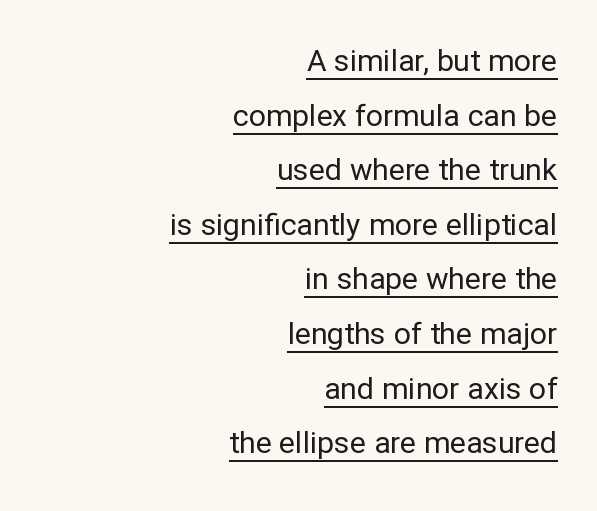
{"serif": "no", "italic": "no", "bold": "no", "weight": "regular", "width": "normal", "stroke_contrast": "low", "x_height": "medium", "monospaced": "no", "underline": "yes", "align": "right", "line_spacing_ratio": 1.82, "letter_spacing": "normal", "letter_spacing_em": 0.0, "glyph_px": 30}
